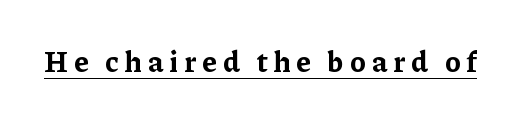
Characters remain perfectly vertical along every line. Looks like regular typesetting: each glyph gets only the width it needs. The type is letterspaced generously, with wide tracking. Type style note: has serifs.
